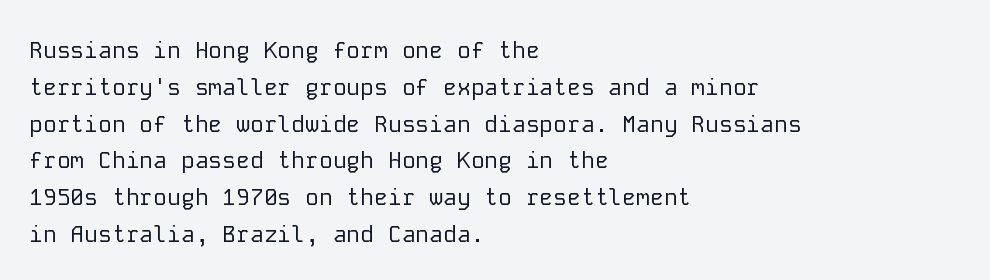
The rendering uses a moderate line-height, typical for paragraphs. The cut favours lightness, reaching ordinary text weight at its darkest. This is roman type, the default non-slanted kind. A student would call this left alignment; a typographer would say flush left, rag right. Honestly, there is no underline to notice here at all. The letterforms sit shoulder to shoulder at normal distance.
